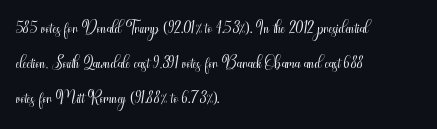
The image shows 25 px text type; set left-aligned, normal line spacing (1.41x), normal letter spacing, not underlined.
